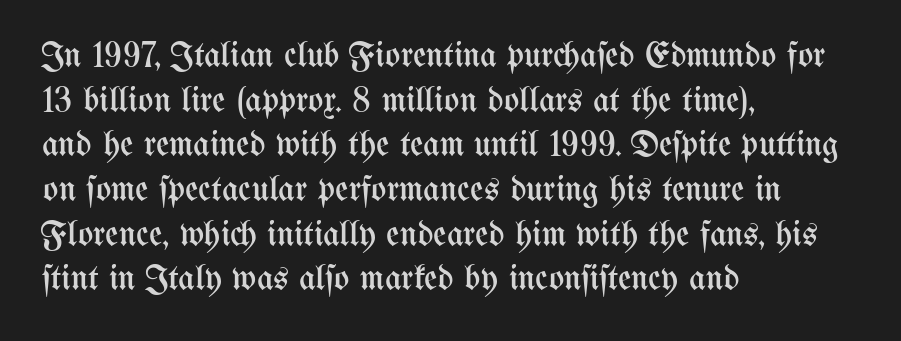
Q: Is the text bold? A: No.
Q: Is the text italic (slanted)? A: No, it is upright.
Q: Is the text underlined? A: No.
Q: How is the paragraph aligned? A: Left-aligned.
Q: Is the spacing between letters normal or unusually wide? A: Normal.
Q: Width (condensed, normal, or wide)? A: Condensed.
Q: Stroke contrast? A: Medium.
Q: x-height? A: Medium.
Q: Monospaced? A: No.
